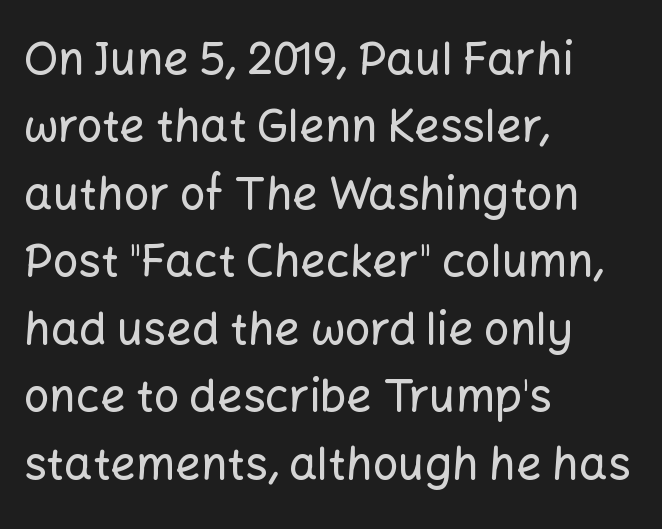
Every stem runs plumb, perpendicular to the baseline. A normal amount of white space separates one row of letters from the next. In terms of letterform style, serifs are entirely absent. Note the varied advance widths — an 'i' is clearly narrower than an 'm'.
